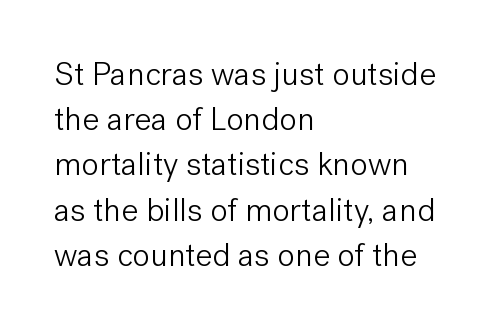
Underlining? Definitely not there. The lines sit at an ordinary, default distance from one another. Nope, not italic — everything's standing straight. The letters sit at their default tracking, neither squeezed nor spread.
